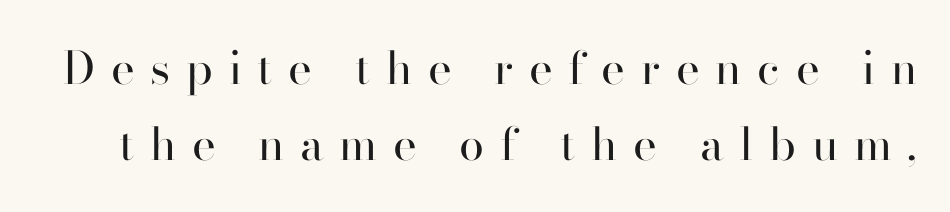
{"serif": "yes", "italic": "no", "bold": "no", "weight": "regular", "width": "normal", "stroke_contrast": "high", "x_height": "small", "monospaced": "no", "underline": "no", "line_spacing": "normal", "line_spacing_ratio": 1.7, "letter_spacing": "wide", "letter_spacing_em": 0.35, "glyph_px": 45}
